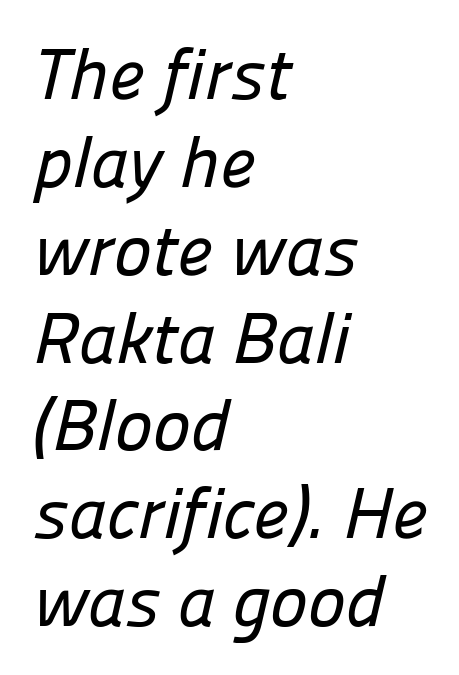
Descenders are the only things crossing below the line. The passage shown is typed in a proportional face where columns would drift. The face used here is rendered with its standard letterfit. This is sans-serif lettering, the kind often seen on screens and signage. The rag falls on the right side of this text block.
